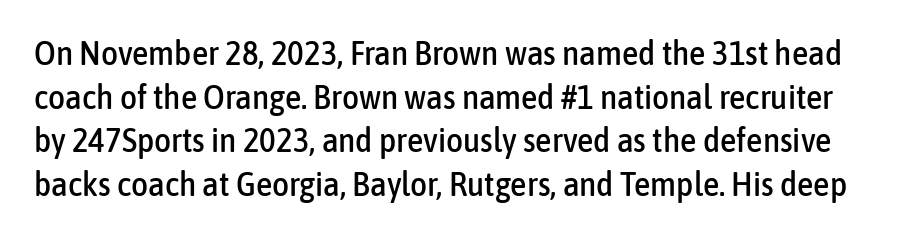
{"serif": "no", "italic": "no", "width": "condensed", "stroke_contrast": "low", "x_height": "medium", "monospaced": "no", "underline": "no", "line_spacing": "normal", "line_spacing_ratio": 1.32, "letter_spacing": "normal", "letter_spacing_em": 0.0, "glyph_px": 33}
